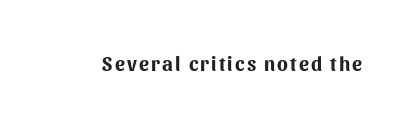
The type sits square on the baseline with zero lean. Lines of text with bare space underneath. Does the weight exceed regular? Yes, all the way to bold.
